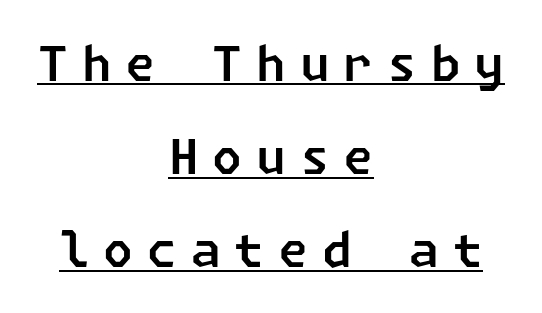
The image shows 48 px sans-serif type; set centered, loose line spacing (1.94x), unusually wide letter spacing (+0.29 em), underlined; low stroke contrast and a medium x-height.
